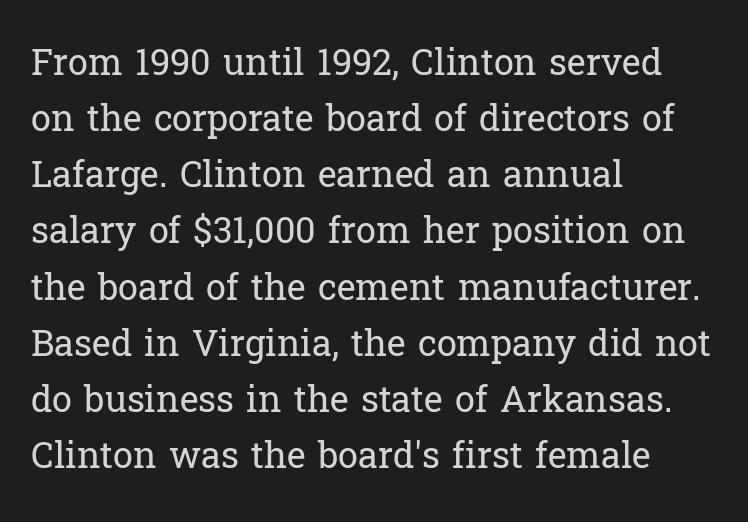
The image shows 36 px regular-weight serif type, upright; set left-aligned, normal line spacing (1.56x), normal letter spacing, not underlined; low stroke contrast and a medium x-height.
